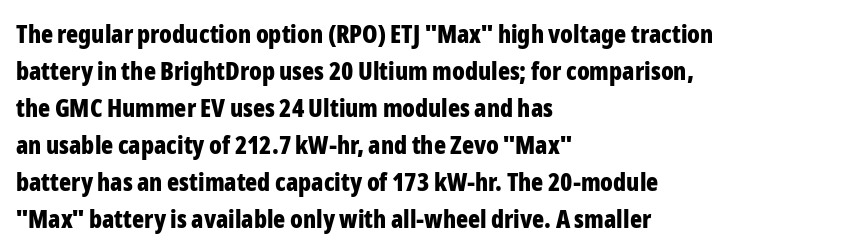
{"italic": "no", "bold": "yes", "underline": "no", "align": "left", "line_spacing": "normal", "line_spacing_ratio": 1.48, "letter_spacing": "normal", "letter_spacing_em": 0.0, "glyph_px": 25}
